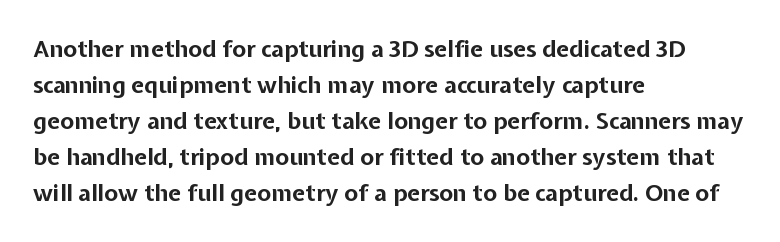
{"italic": "no", "bold": "yes", "underline": "no", "align": "left", "line_spacing": "normal", "line_spacing_ratio": 1.56, "letter_spacing": "normal", "letter_spacing_em": 0.0, "glyph_px": 23}
